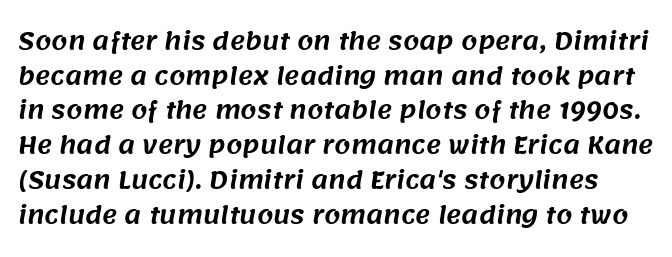
Underlining? Definitely not there. A typesetter would call this zero additional tracking. Compared with typical paragraphs, the rows here are spaced about the same.
